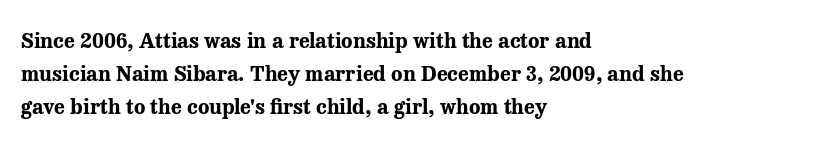
The sample has been set heavy, in full bold. Any mark beneath the type? The region is blank. The ragged edge is on the right, which tells us the setting is flush left. This sample uses plain, unmodified letter spacing. Posture: vertical. Does the leading feel generous? No, just average.
